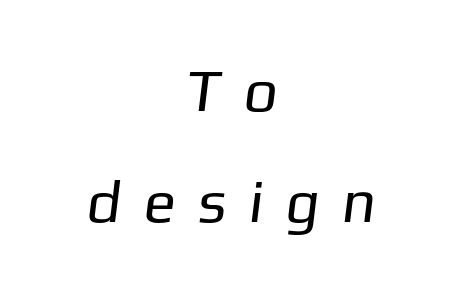
The image shows 60 px regular-weight sans-serif type; set centered, line spacing 1.85x, unusually wide letter spacing (+0.37 em), not underlined; low stroke contrast and a medium x-height.
